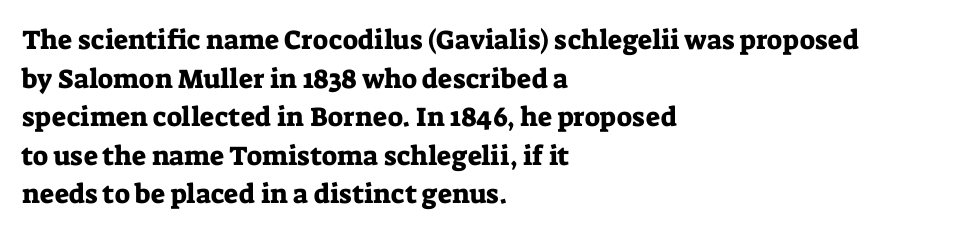
The image shows 27 px text type, upright; set left-aligned, normal line spacing (1.43x), normal letter spacing, not underlined.
